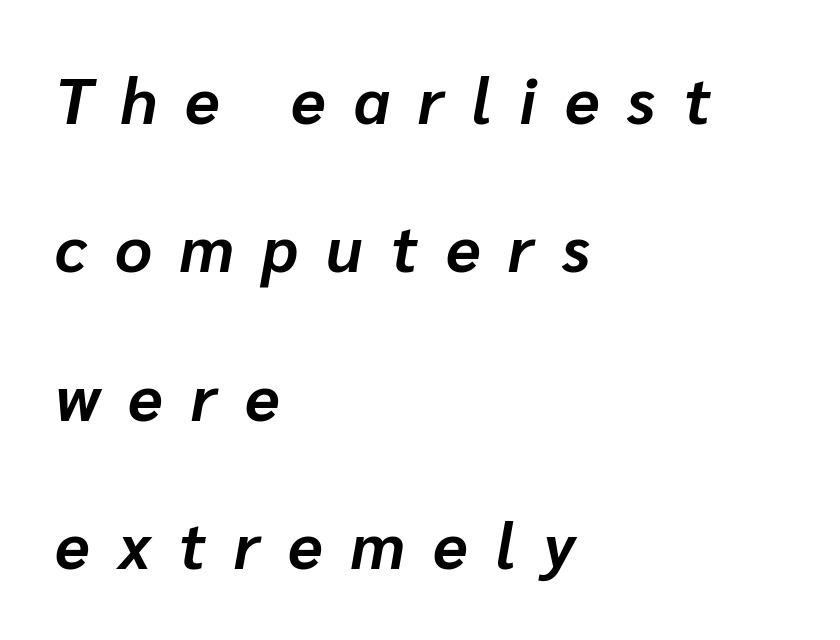
{"italic": "yes", "lean": "right", "slant_degrees": 10, "bold": "yes", "weight": "bold", "width": "normal", "stroke_contrast": "low", "x_height": "medium", "monospaced": "no", "underline": "no", "align": "left", "line_spacing": "loose", "line_spacing_ratio": 2.32, "letter_spacing": "wide", "letter_spacing_em": 0.44, "glyph_px": 64}
